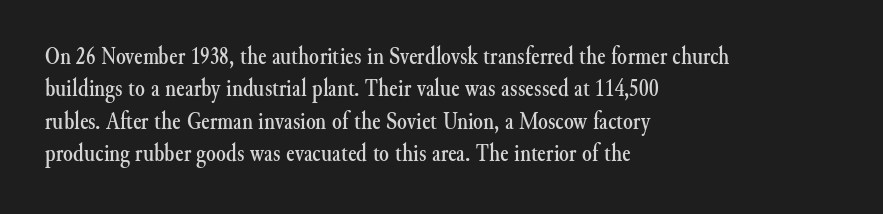
{"italic": "no", "underline": "no", "align": "left", "line_spacing": "normal", "line_spacing_ratio": 1.3, "letter_spacing": "normal", "letter_spacing_em": 0.0, "glyph_px": 25}
